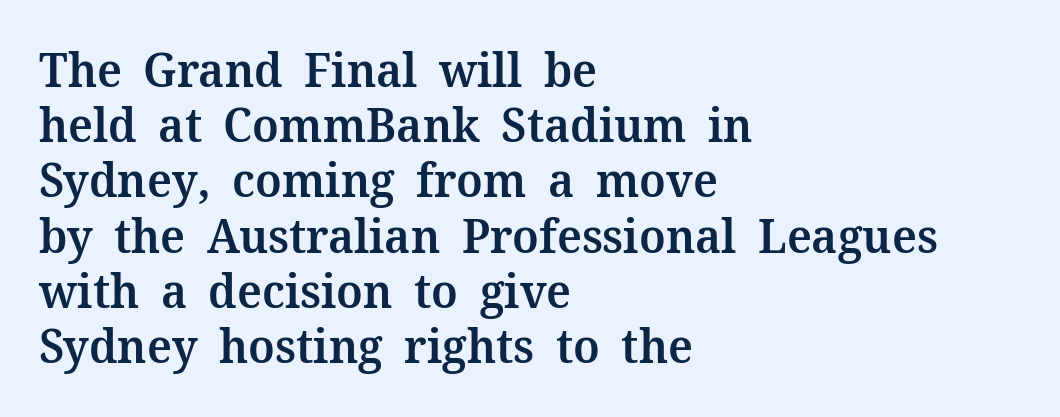
Q: Is the text bold? A: Semi-bold.
Q: Is the text italic (slanted)? A: No, it is upright.
Q: Is the typeface a serif or a sans-serif typeface? A: Serif.
Q: Is the text underlined? A: No.
Q: How is the paragraph aligned? A: Left-aligned.
Q: Is the spacing between letters normal or unusually wide? A: Normal.
Q: Is the spacing between lines tight, normal or loose? A: Tight.
Q: Width (condensed, normal, or wide)? A: Normal.
Q: Stroke contrast? A: Medium.
Q: x-height? A: Medium.
Q: Monospaced? A: No.
